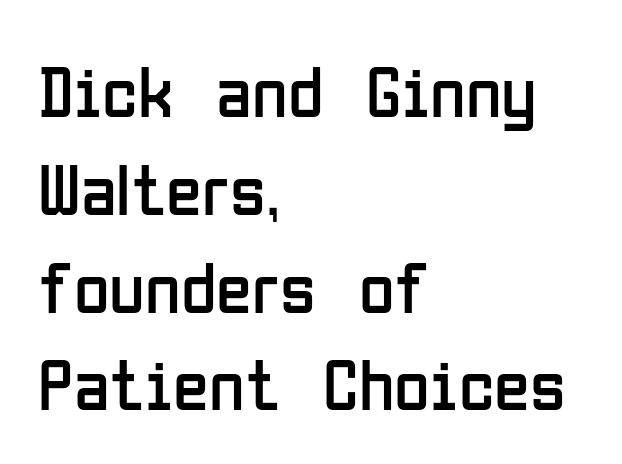
Q: Is the text bold? A: No.
Q: Is the text italic (slanted)? A: No, it is upright.
Q: Is the typeface a serif or a sans-serif typeface? A: Sans-serif.
Q: Is the text underlined? A: No.
Q: How is the paragraph aligned? A: Left-aligned.
Q: Is the spacing between letters normal or unusually wide? A: Normal.
Q: Is the spacing between lines tight, normal or loose? A: Normal.
Q: Width (condensed, normal, or wide)? A: Condensed.
Q: Stroke contrast? A: Low.
Q: x-height? A: Medium.
Q: Monospaced? A: No.
